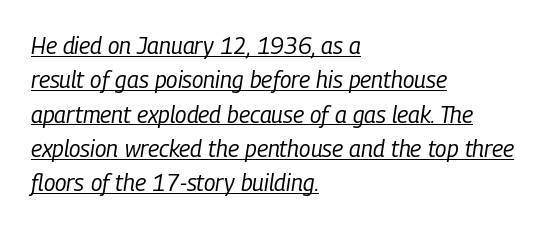
Q: Is the text bold? A: No.
Q: Is the text italic (slanted)? A: Yes, it leans right by about 9 degrees.
Q: Is the text underlined? A: Yes.
Q: How is the paragraph aligned? A: Left-aligned.
Q: Is the spacing between letters normal or unusually wide? A: Normal.
Q: Is the spacing between lines tight, normal or loose? A: Normal.
